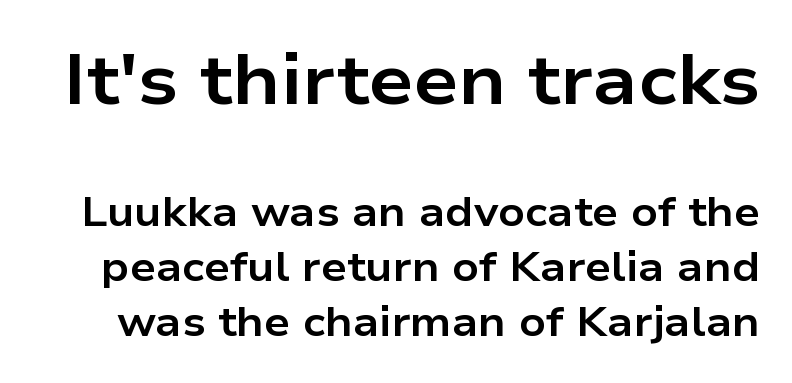
The image shows 71 px bold, wide sans-serif type, upright; set normal line spacing (1.34x), normal letter spacing, not underlined; the first (top) block is 1.73x larger; low stroke contrast and a medium x-height.
